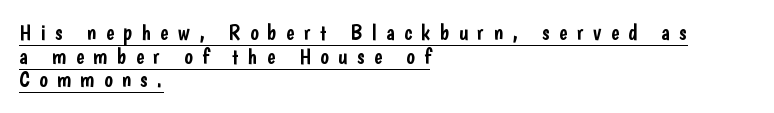
The image shows 22 px text type, upright; set left-aligned, tight line spacing (1.07x), unusually wide letter spacing (+0.43 em), underlined.
